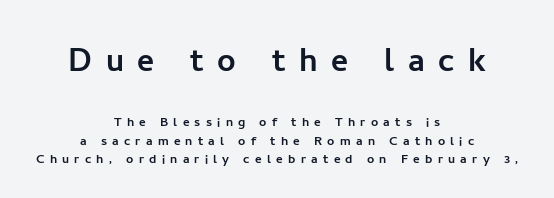
{"serif": "no", "italic": "no", "width": "normal", "stroke_contrast": "low", "x_height": "medium", "monospaced": "no", "underline": "no", "align": "center", "line_spacing_ratio": 1.16, "letter_spacing": "wide", "letter_spacing_em": 0.33, "larger_block": "first", "size_ratio": 2.56, "glyph_px": 41}
